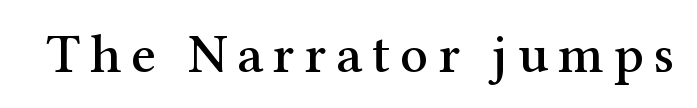
{"serif": "yes", "italic": "no", "width": "normal", "stroke_contrast": "medium", "x_height": "medium", "monospaced": "no", "underline": "no", "glyph_px": 55}
